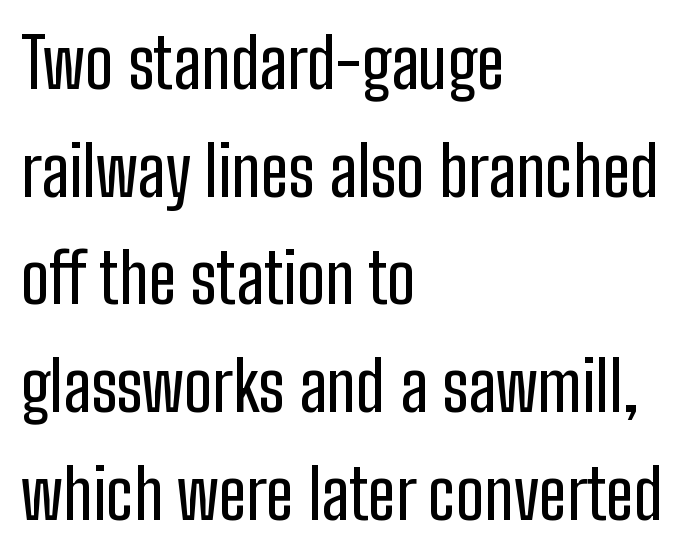
Q: Is the text italic (slanted)? A: No, it is upright.
Q: Is the typeface a serif or a sans-serif typeface? A: Sans-serif.
Q: Is the text underlined? A: No.
Q: How is the paragraph aligned? A: Left-aligned.
Q: Is the spacing between letters normal or unusually wide? A: Normal.
Q: Is the spacing between lines tight, normal or loose? A: Normal.
Q: Width (condensed, normal, or wide)? A: Condensed.
Q: Stroke contrast? A: Low.
Q: x-height? A: Medium.
Q: Monospaced? A: No.
